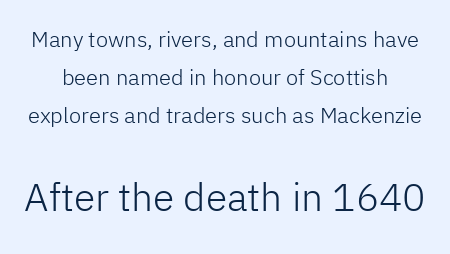
{"serif": "no", "italic": "no", "bold": "no", "weight": "light", "width": "normal", "stroke_contrast": "low", "x_height": "medium", "monospaced": "no", "underline": "no", "line_spacing_ratio": 1.72, "letter_spacing": "normal", "letter_spacing_em": 0.0, "larger_block": "second", "size_ratio": 1.77, "glyph_px": 39}
